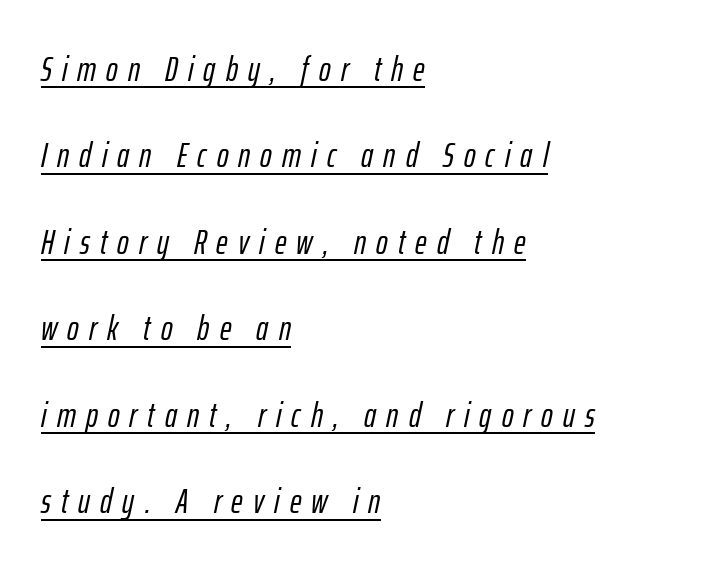
{"italic": "yes", "lean": "right", "slant_degrees": 12, "width": "condensed", "stroke_contrast": "low", "x_height": "medium", "monospaced": "no", "underline": "yes", "align": "left", "line_spacing": "loose", "line_spacing_ratio": 2.47, "letter_spacing": "wide", "letter_spacing_em": 0.29, "glyph_px": 35}
